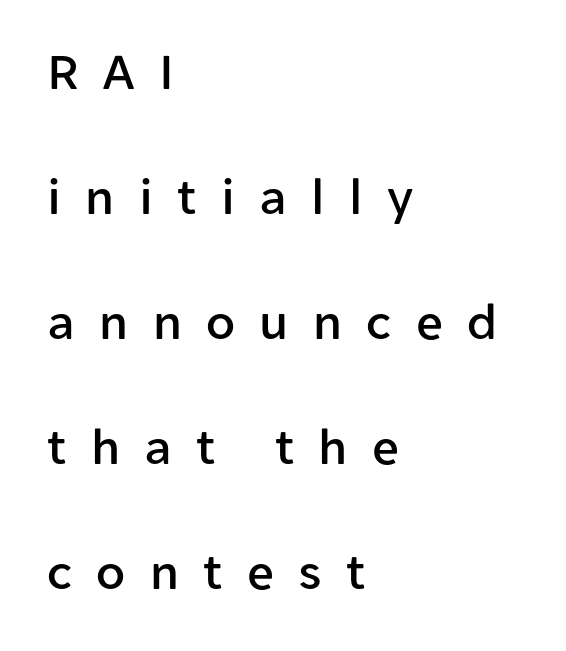
Q: Is the text italic (slanted)? A: No, it is upright.
Q: Is the typeface a serif or a sans-serif typeface? A: Sans-serif.
Q: Is the text underlined? A: No.
Q: How is the paragraph aligned? A: Left-aligned.
Q: Is the spacing between letters normal or unusually wide? A: Unusually wide.
Q: Is the spacing between lines tight, normal or loose? A: Loose.
Q: Width (condensed, normal, or wide)? A: Normal.
Q: Stroke contrast? A: Low.
Q: x-height? A: Medium.
Q: Monospaced? A: No.
